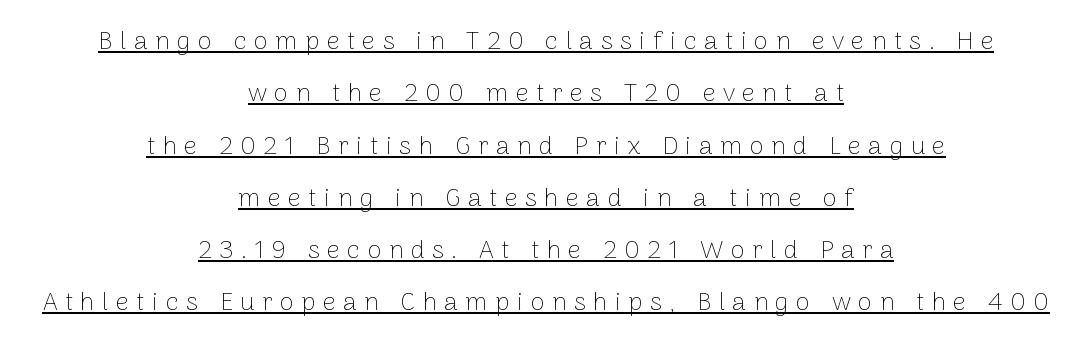
Caption: expanded tracking, letters set apart. Letters have the restrained weight of plain body copy at most. Rows of type keep a wide berth in the vertical direction. Teacher's note: observe the equal gaps on both sides — that is centered alignment. Rendered with straight, roman letterforms. A typographer would call this underscored text.
